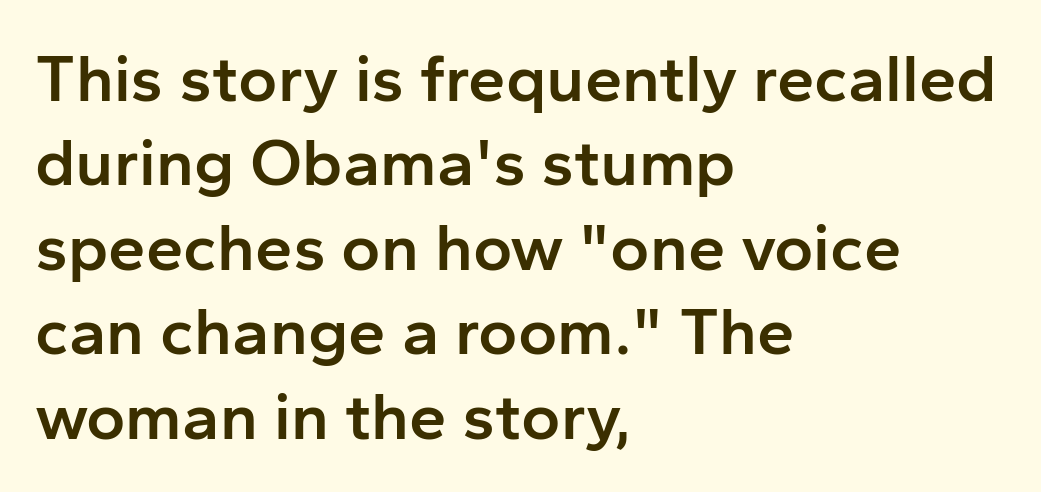
Q: Is the text bold? A: Semi-bold.
Q: Is the text italic (slanted)? A: No, it is upright.
Q: Is the typeface a serif or a sans-serif typeface? A: Sans-serif.
Q: Is the text underlined? A: No.
Q: How is the paragraph aligned? A: Left-aligned.
Q: Is the spacing between letters normal or unusually wide? A: Normal.
Q: Is the spacing between lines tight, normal or loose? A: Normal.
Q: Width (condensed, normal, or wide)? A: Normal.
Q: Stroke contrast? A: Low.
Q: x-height? A: Medium.
Q: Monospaced? A: No.
